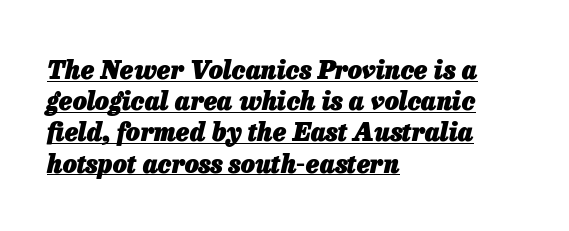
The image shows 25 px bold type, italic (leaning right); set left-aligned, normal line spacing (1.25x), normal letter spacing, underlined.
